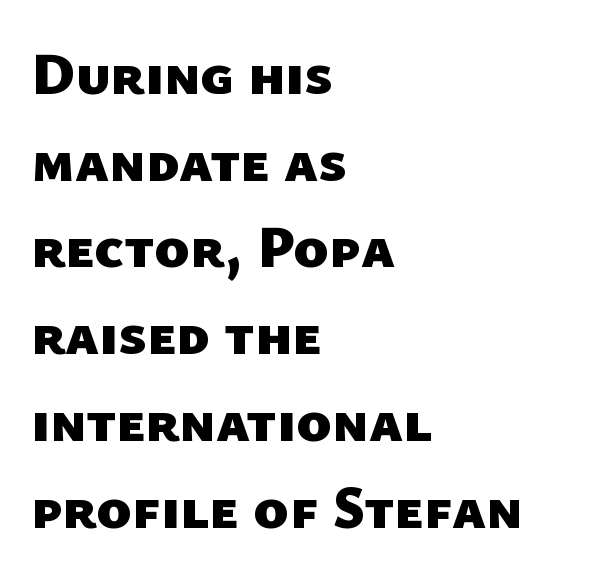
Q: Is the text bold? A: Yes.
Q: Is the typeface a serif or a sans-serif typeface? A: Sans-serif.
Q: Is the text underlined? A: No.
Q: How is the paragraph aligned? A: Left-aligned.
Q: Is the spacing between letters normal or unusually wide? A: Normal.
Q: Is the spacing between lines tight, normal or loose? A: Normal.
Q: Width (condensed, normal, or wide)? A: Normal.
Q: Stroke contrast? A: Low.
Q: x-height? A: Medium.
Q: Monospaced? A: No.
